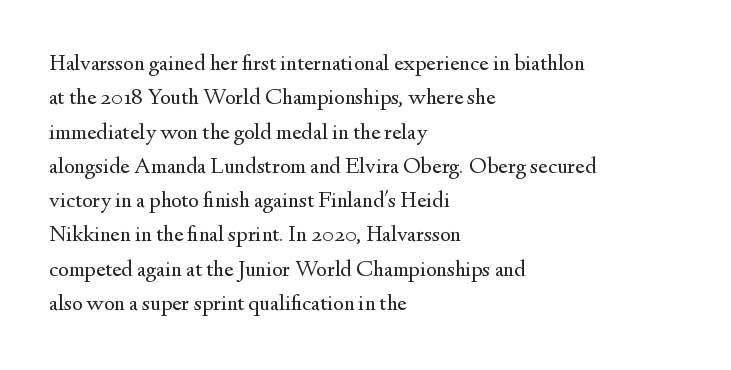
The image shows 23 px text type, upright; set left-aligned, normal line spacing (1.49x), normal letter spacing, not underlined.
